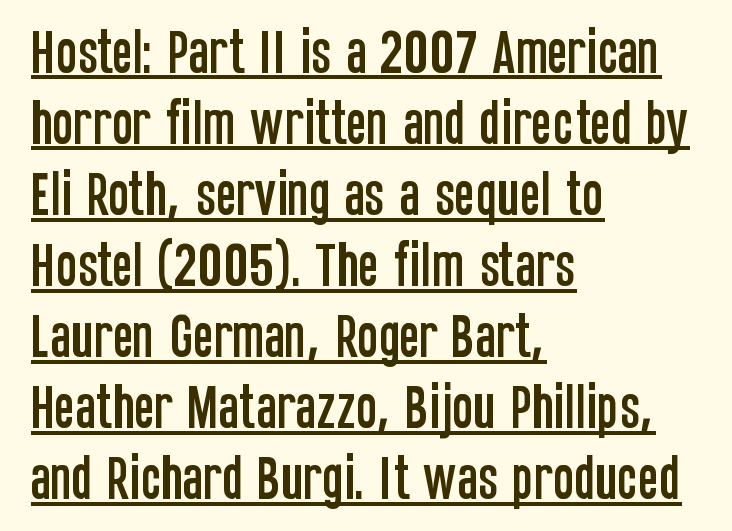
What decoration does the sample have? An underline. These lines are composed in type without serifs. Leading: standard. The letters stand upright; this is a roman face. Do the characters align in a grid? No, the font is proportional. How are the letters spaced? Ordinarily, with no added tracking.
